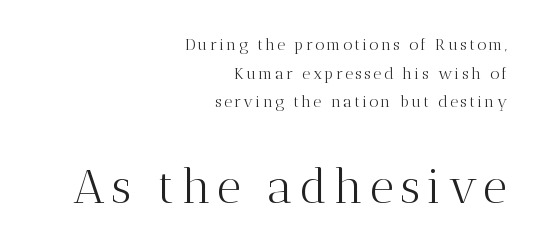
Q: Is the text bold? A: No.
Q: Is the text italic (slanted)? A: No, it is upright.
Q: Is the typeface a serif or a sans-serif typeface? A: Serif.
Q: Is the text underlined? A: No.
Q: How is the paragraph aligned? A: Right-aligned.
Q: Which block of text is set in a larger size, the first (top) or the second (bottom)? A: The second (bottom) one.
Q: Width (condensed, normal, or wide)? A: Normal.
Q: Stroke contrast? A: Medium.
Q: x-height? A: Medium.
Q: Monospaced? A: No.
